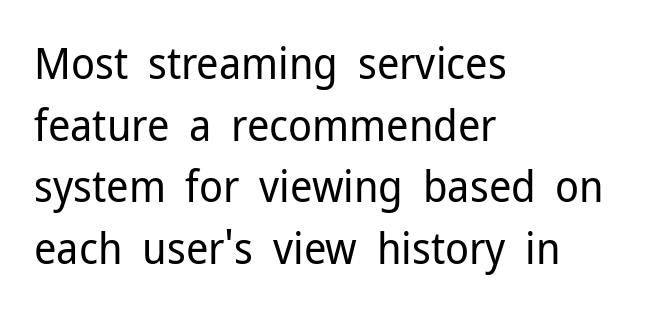
The line texture is even and compact thanks to regular tracking. Ink coverage per letter is moderate at most. This sample keeps an unexceptional amount of space between lines. Type style note: lacks serifs. Line beginnings align vertically; line endings do not.
